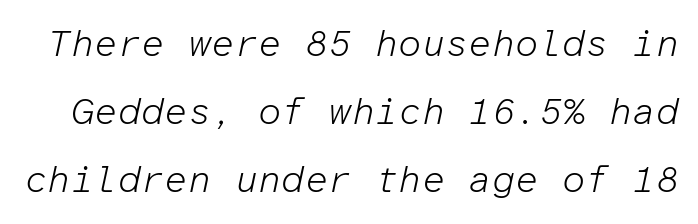
{"italic": "yes", "lean": "right", "slant_degrees": 12, "bold": "no", "weight": "light", "width": "normal", "stroke_contrast": "low", "x_height": "medium", "monospaced": "yes", "underline": "no", "line_spacing_ratio": 1.84, "letter_spacing": "normal", "letter_spacing_em": 0.0, "glyph_px": 37}
